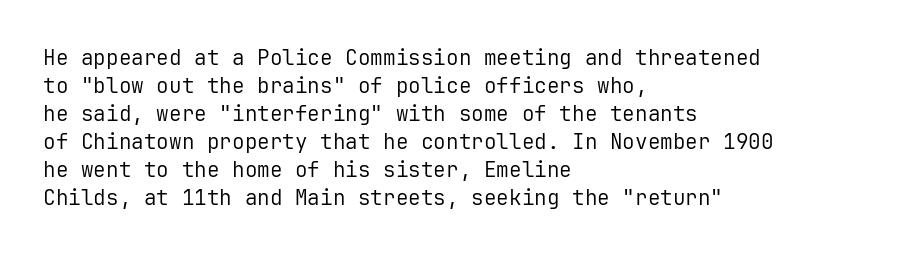
The paragraph has a hard left edge and a soft right edge. Rows of type keep a routine distance in the vertical direction. The letters sit at their default tracking, neither squeezed nor spread. Posture: vertical.
